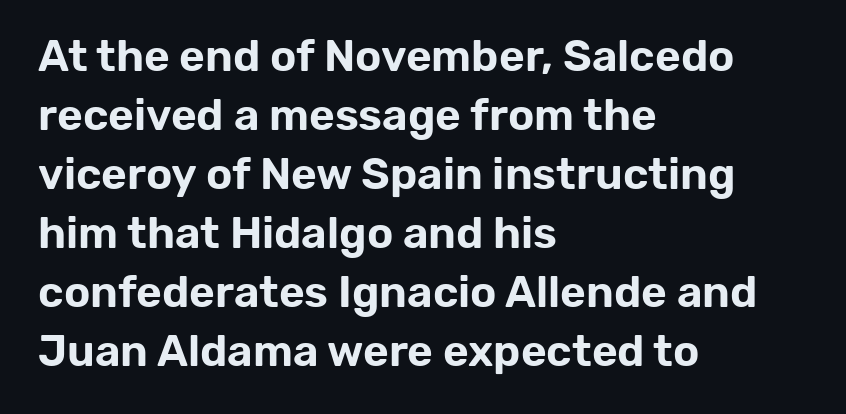
The image shows 44 px sans-serif type, upright; set left-aligned, normal line spacing (1.34x), normal letter spacing, not underlined; low stroke contrast and a medium x-height.
